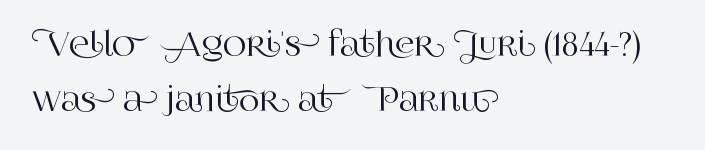
Here the glyphs are tracked normally, forming tight word shapes. The face used here is proportionally spaced, like ordinary book or web type. Lines of text with bare space underneath. To sum up the face: it has serifs. The axis of the letterforms is exactly vertical. Every row of glyphs begins at an identical x-position on the left.
